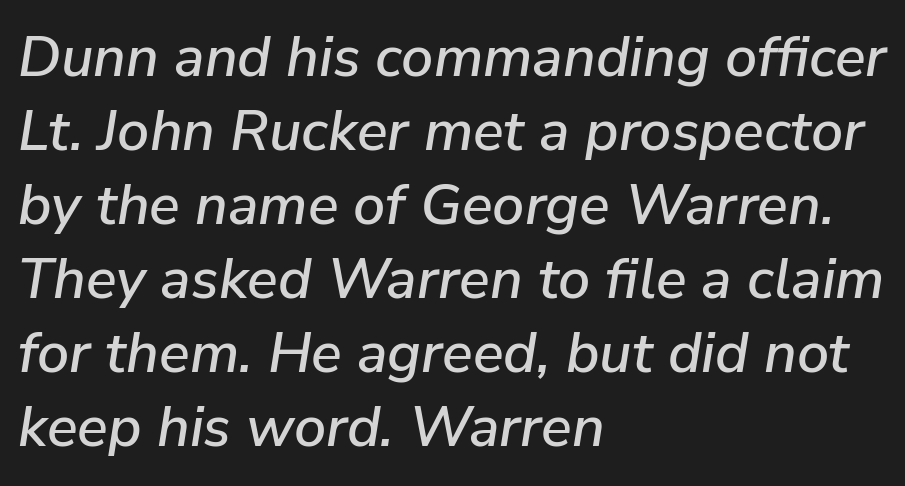
Horizontal alignment here is leftward, the default for most running prose. Leading: standard. Varying glyph widths throughout — classic text-font behaviour. Notice how the stems are inclined rather than vertical — that's the hallmark of italics.
